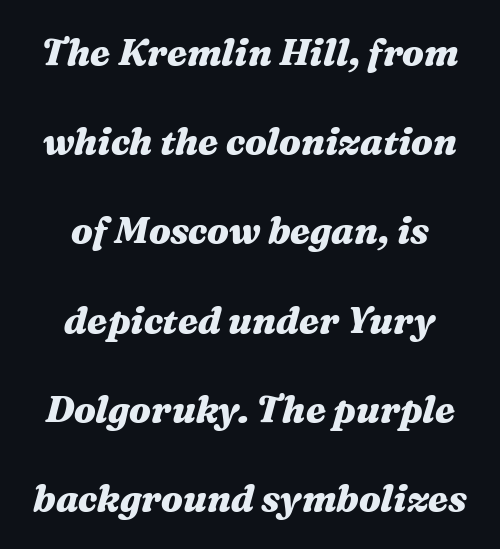
Q: Is the text bold? A: Yes.
Q: Is the text italic (slanted)? A: Yes, it leans right by about 16 degrees.
Q: Is the text underlined? A: No.
Q: How is the paragraph aligned? A: Centered.
Q: Is the spacing between letters normal or unusually wide? A: Normal.
Q: Is the spacing between lines tight, normal or loose? A: Loose.
Q: Width (condensed, normal, or wide)? A: Wide.
Q: Stroke contrast? A: Medium.
Q: x-height? A: Medium.
Q: Monospaced? A: No.
